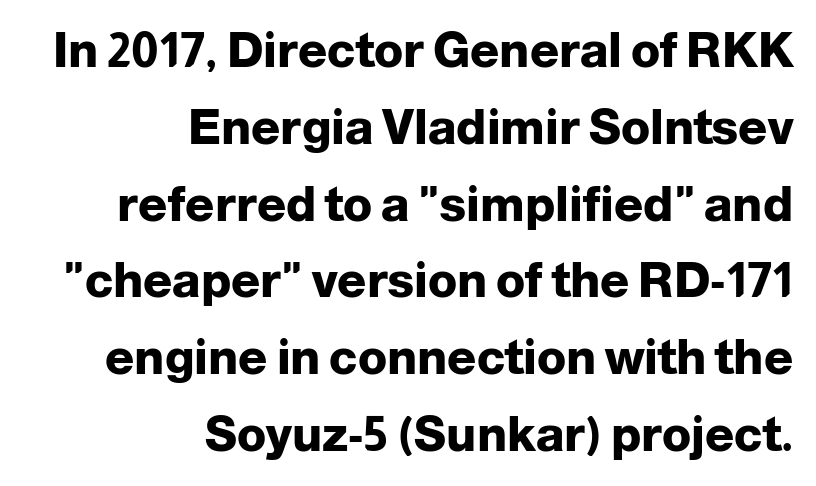
This block has exactly the height ordinary leading produces. Bold? Absolutely — the strokes are thick and heavy. Note the varied advance widths — an 'i' is clearly narrower than an 'm'. The passage shown has conventional tracking throughout. Are there feet on the stems? There aren't — it's a sans.
